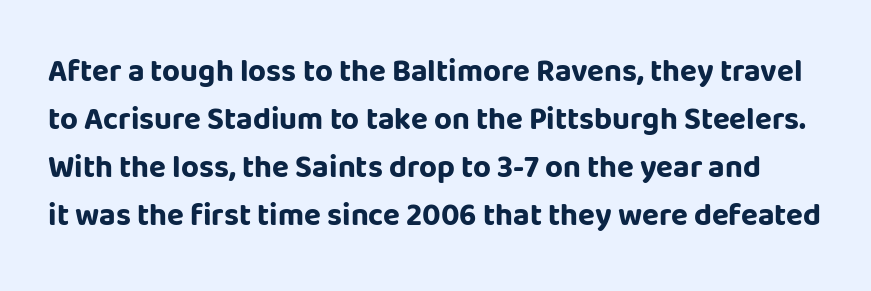
Posture: upright roman. Compared with an ordinary text face, these strokes are far heavier — a full bold. The space directly below the letters is spotless. Examine the stroke ends and you'll find no serifs.
